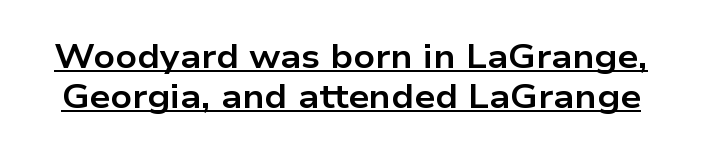
The image shows 33 px bold, wide sans-serif type, upright; set line spacing 1.22x, normal letter spacing, underlined; low stroke contrast and a medium x-height.
